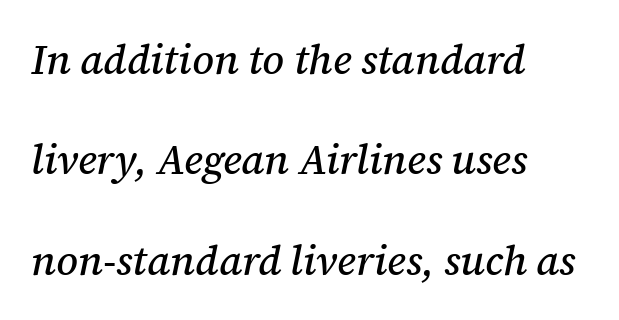
Here the designer chose a conventional face with non-uniform glyph widths. Leading is clearly above the norm, producing a sparse column. The foot of each line stays bare and open. If you drew a line through each stem, it would be angled. These lines keep a tight, regular rhythm from letter to letter.
